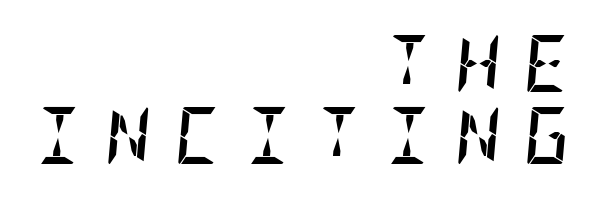
{"italic": "yes", "lean": "right", "slant_degrees": 5, "bold": "yes", "weight": "semibold", "width": "condensed", "stroke_contrast": "low", "x_height": "large", "underline": "no", "align": "right", "line_spacing": "normal", "line_spacing_ratio": 1.27, "letter_spacing": "wide", "letter_spacing_em": 0.41, "glyph_px": 57}
